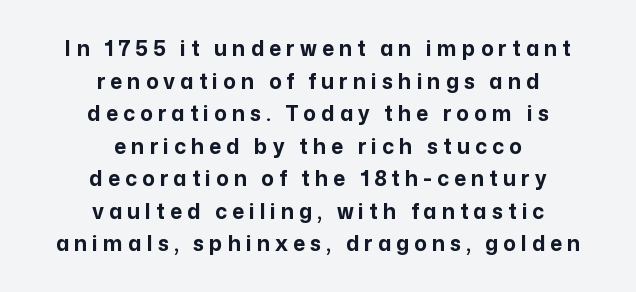
Q: Is the text bold? A: Yes.
Q: Is the text italic (slanted)? A: No, it is upright.
Q: Is the text underlined? A: No.
Q: How is the paragraph aligned? A: Centered.
Q: Is the spacing between letters normal or unusually wide? A: Unusually wide.
Q: Is the spacing between lines tight, normal or loose? A: Normal.
